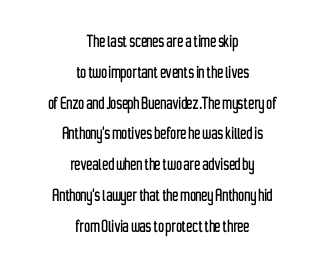
Style check: upright. The compositor balanced each line on the midline. The foot of each line stays bare and open. Characters follow at the spacing the type designer built in. Evenly set lines give the paragraph a standard silhouette.
